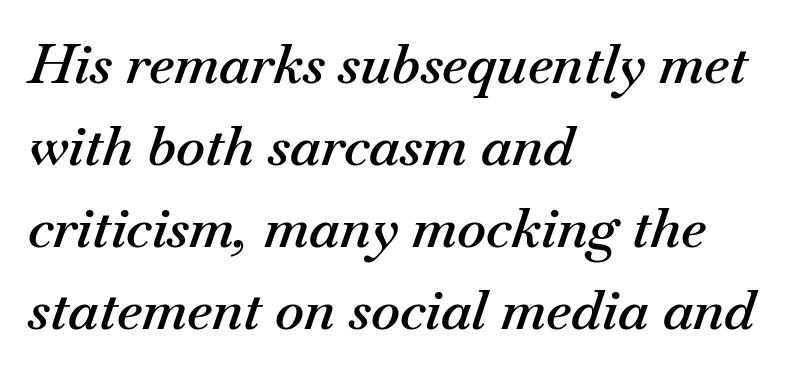
Q: Is the text bold? A: Semi-bold.
Q: Is the text italic (slanted)? A: Yes, it leans right by about 18 degrees.
Q: Is the text underlined? A: No.
Q: How is the paragraph aligned? A: Left-aligned.
Q: Is the spacing between letters normal or unusually wide? A: Normal.
Q: Is the spacing between lines tight, normal or loose? A: Normal.
Q: Width (condensed, normal, or wide)? A: Normal.
Q: Stroke contrast? A: Medium.
Q: x-height? A: Small.
Q: Monospaced? A: No.
